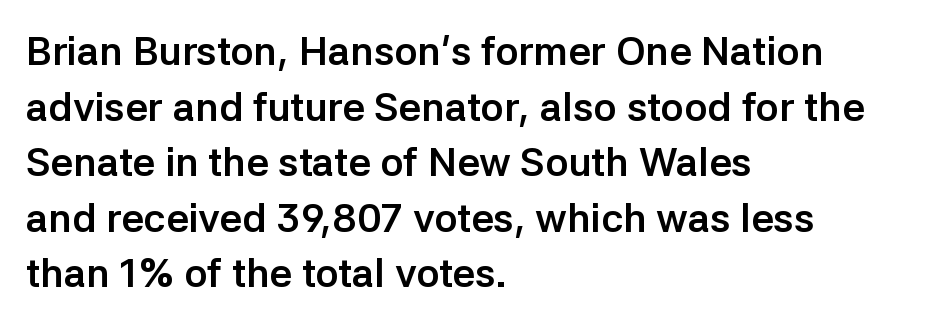
{"serif": "no", "italic": "no", "bold": "yes", "weight": "semibold", "width": "normal", "stroke_contrast": "low", "x_height": "medium", "monospaced": "no", "underline": "no", "align": "left", "line_spacing": "normal", "line_spacing_ratio": 1.39, "letter_spacing": "normal", "letter_spacing_em": 0.0, "glyph_px": 40}
